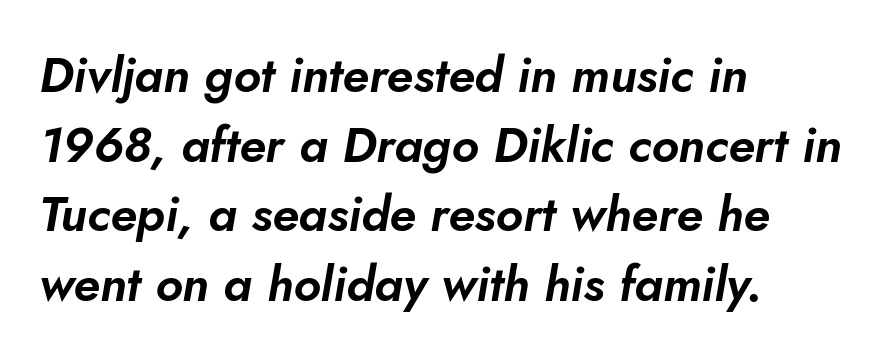
How would I describe the line gaps? Plain and ordinary. Tracking here is standard; glyphs follow each other at the usual distance. Do the characters align in a grid? No, the font is proportional. The passage is arranged the way most books set body copy — flush left.
